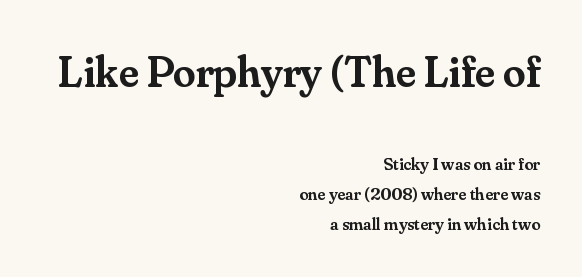
{"serif": "yes", "italic": "no", "bold": "semi", "weight": "semibold", "width": "normal", "stroke_contrast": "medium", "x_height": "small", "monospaced": "no", "underline": "no", "align": "right", "line_spacing": "normal", "line_spacing_ratio": 1.65, "letter_spacing": "normal", "letter_spacing_em": 0.0, "larger_block": "first", "size_ratio": 2.5, "glyph_px": 45}
